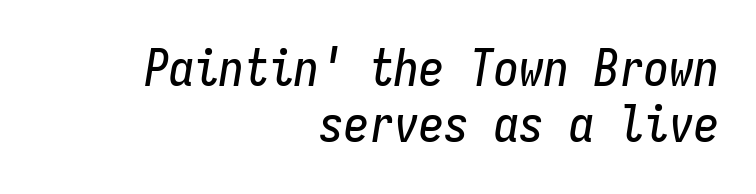
The image shows 50 px condensed type, italic (leaning right), monospaced; set right-aligned, tight line spacing (1.12x), normal letter spacing, not underlined; low stroke contrast and a medium x-height.
